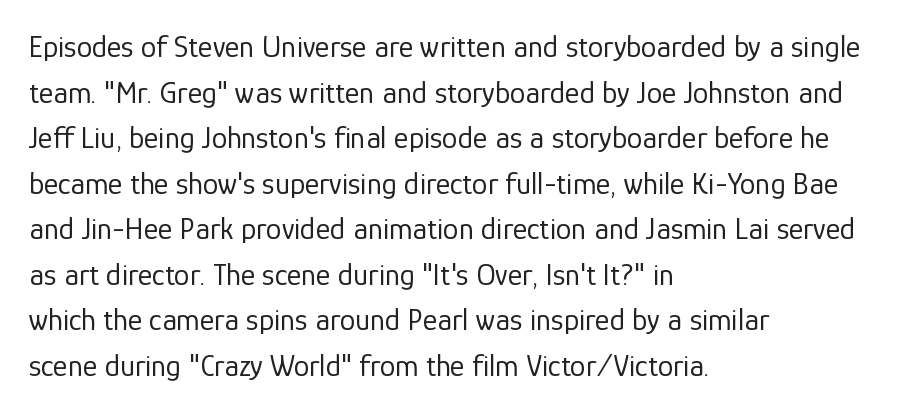
The image shows 31 px regular-weight sans-serif type, upright; set left-aligned, normal line spacing (1.47x), normal letter spacing, not underlined; low stroke contrast and a medium x-height.
